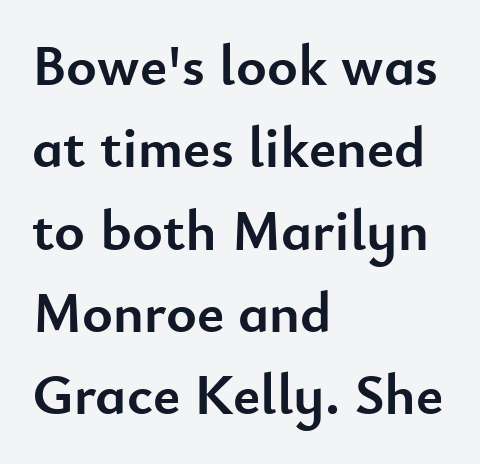
Q: Is the text bold? A: Yes.
Q: Is the text italic (slanted)? A: No, it is upright.
Q: Is the typeface a serif or a sans-serif typeface? A: Sans-serif.
Q: Is the text underlined? A: No.
Q: How is the paragraph aligned? A: Left-aligned.
Q: Is the spacing between letters normal or unusually wide? A: Normal.
Q: Is the spacing between lines tight, normal or loose? A: Normal.
Q: Width (condensed, normal, or wide)? A: Normal.
Q: Stroke contrast? A: Low.
Q: x-height? A: Small.
Q: Monospaced? A: No.
